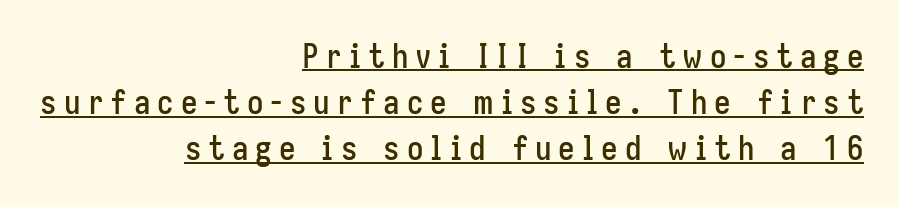
The image shows 33 px condensed sans-serif type, upright; set right-aligned, normal line spacing (1.4x), unusually wide letter spacing (+0.21 em), underlined; low stroke contrast and a medium x-height.
